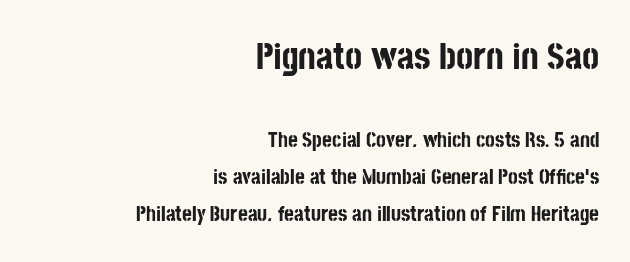
Q: Is the text bold? A: Yes.
Q: Is the text italic (slanted)? A: No, it is upright.
Q: Is the typeface a serif or a sans-serif typeface? A: Sans-serif.
Q: Is the text underlined? A: No.
Q: How is the paragraph aligned? A: Right-aligned.
Q: Is the spacing between letters normal or unusually wide? A: Normal.
Q: Which block of text is set in a larger size, the first (top) or the second (bottom)? A: The first (top) one.
Q: Width (condensed, normal, or wide)? A: Condensed.
Q: Stroke contrast? A: Low.
Q: x-height? A: Large.
Q: Monospaced? A: No.
